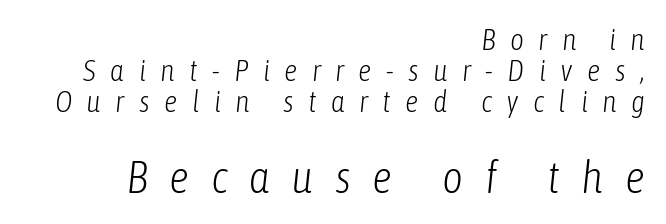
Q: Is the text bold? A: No.
Q: Is the text italic (slanted)? A: Yes, it leans right by about 6 degrees.
Q: Is the text underlined? A: No.
Q: How is the paragraph aligned? A: Right-aligned.
Q: Is the spacing between letters normal or unusually wide? A: Unusually wide.
Q: Is the spacing between lines tight, normal or loose? A: Tight.
Q: Which block of text is set in a larger size, the first (top) or the second (bottom)? A: The second (bottom) one.
Q: Width (condensed, normal, or wide)? A: Condensed.
Q: Stroke contrast? A: Low.
Q: x-height? A: Medium.
Q: Monospaced? A: No.
